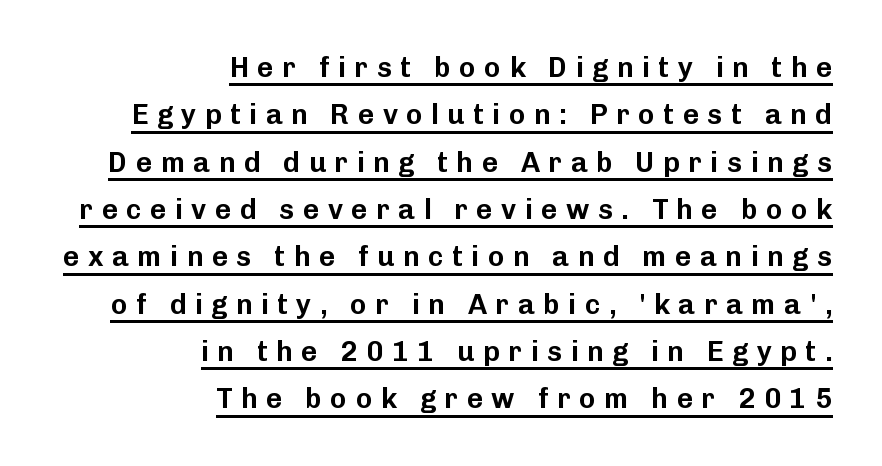
{"serif": "no", "italic": "no", "width": "normal", "stroke_contrast": "low", "x_height": "medium", "monospaced": "no", "underline": "yes", "align": "right", "line_spacing": "normal", "line_spacing_ratio": 1.69, "letter_spacing": "wide", "letter_spacing_em": 0.3, "glyph_px": 28}
